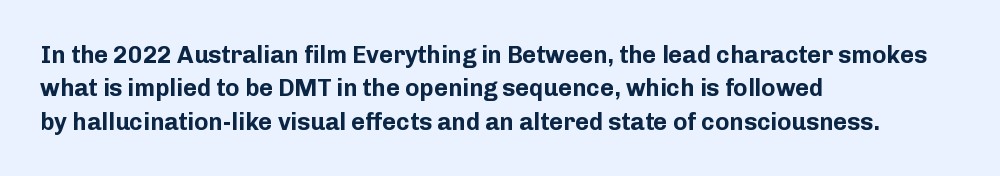
The image shows 24 px bold type, upright; set left-aligned, normal line spacing (1.39x), normal letter spacing, not underlined.
